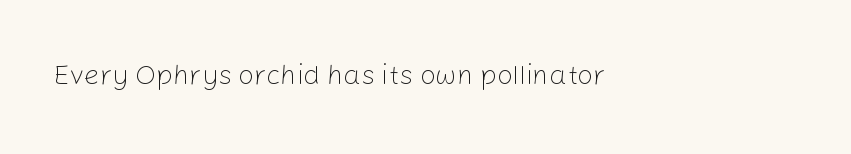
{"serif": "no", "italic": "no", "bold": "no", "weight": "light", "width": "normal", "stroke_contrast": "low", "x_height": "medium", "monospaced": "no", "underline": "no", "align": "left", "letter_spacing": "normal", "letter_spacing_em": 0.0, "glyph_px": 28}
